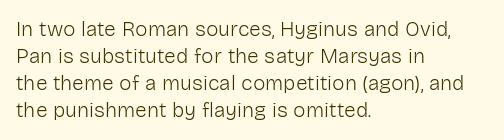
{"italic": "no", "bold": "no", "underline": "no", "align": "left", "line_spacing": "normal", "line_spacing_ratio": 1.29, "letter_spacing": "normal", "letter_spacing_em": 0.0, "glyph_px": 21}
